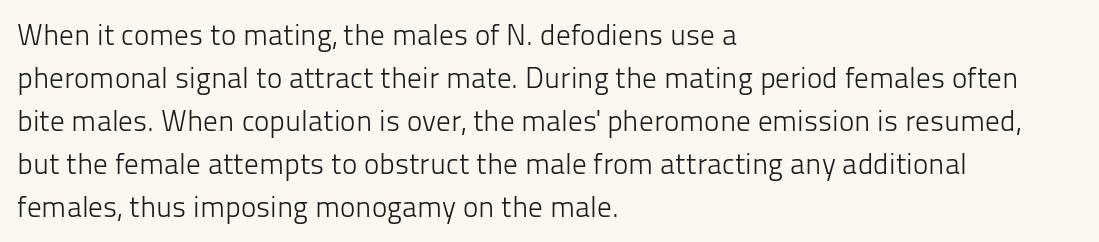
{"serif": "no", "italic": "no", "bold": "no", "weight": "light", "width": "normal", "stroke_contrast": "low", "x_height": "medium", "monospaced": "no", "underline": "no", "align": "left", "line_spacing": "normal", "line_spacing_ratio": 1.48, "letter_spacing": "normal", "letter_spacing_em": 0.0, "glyph_px": 29}
